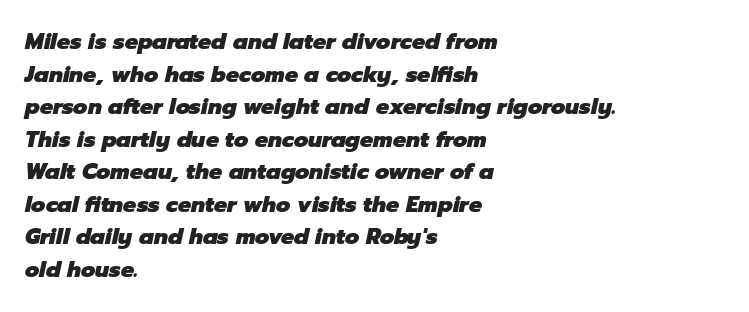
Italic: yes, the glyphs are oblique. Short and long lines alike share a common starting point at left. Typographic density is high because the face is bold. The leading is moderate, giving the passage an even texture.
